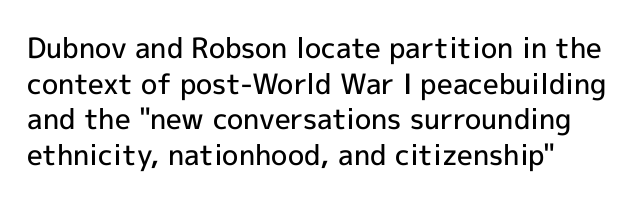
The image shows 28 px semibold sans-serif type, upright; set left-aligned, normal line spacing (1.27x), normal letter spacing, not underlined; a medium x-height.
